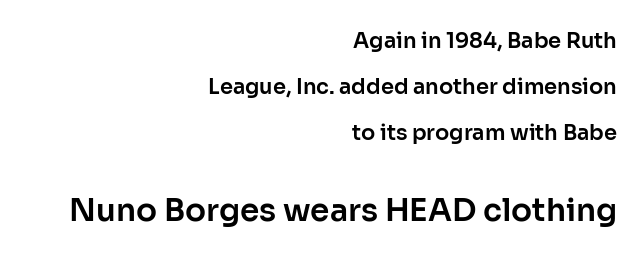
Q: Is the text italic (slanted)? A: No, it is upright.
Q: Is the typeface a serif or a sans-serif typeface? A: Sans-serif.
Q: Is the text underlined? A: No.
Q: How is the paragraph aligned? A: Right-aligned.
Q: Is the spacing between letters normal or unusually wide? A: Normal.
Q: Is the spacing between lines tight, normal or loose? A: Loose.
Q: Which block of text is set in a larger size, the first (top) or the second (bottom)? A: The second (bottom) one.
Q: Width (condensed, normal, or wide)? A: Normal.
Q: Stroke contrast? A: Low.
Q: x-height? A: Medium.
Q: Monospaced? A: No.
